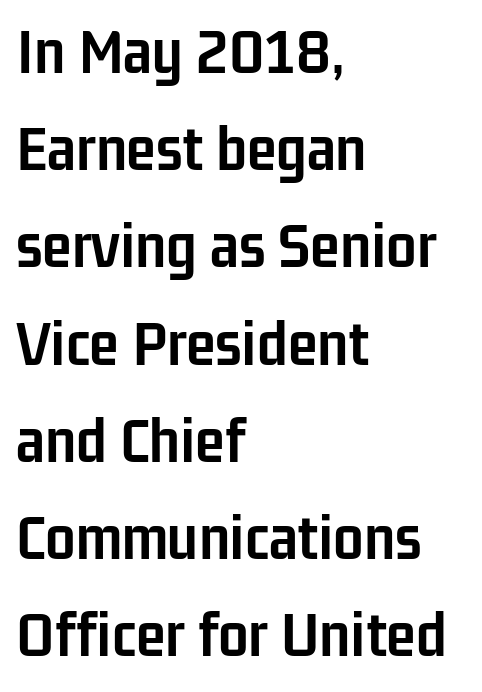
{"serif": "no", "italic": "no", "bold": "yes", "weight": "semibold", "width": "condensed", "stroke_contrast": "low", "x_height": "medium", "monospaced": "no", "underline": "no", "align": "left", "line_spacing": "normal", "line_spacing_ratio": 1.43, "letter_spacing": "normal", "letter_spacing_em": 0.0, "glyph_px": 68}
